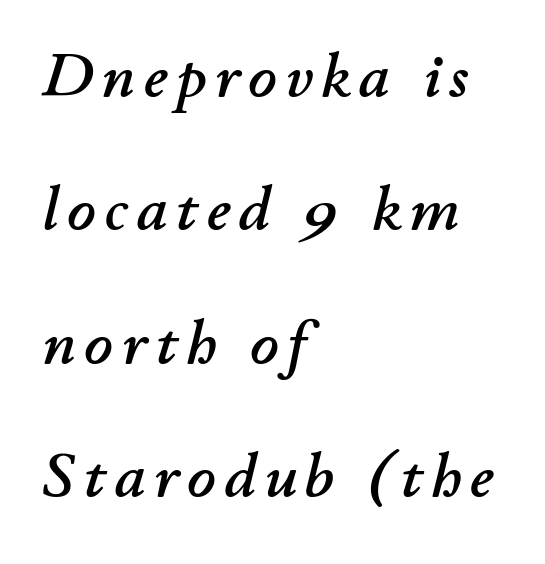
The image shows 62 px text type, italic (leaning right); set left-aligned, loose line spacing (2.15x), not underlined; low stroke contrast and a small x-height.
